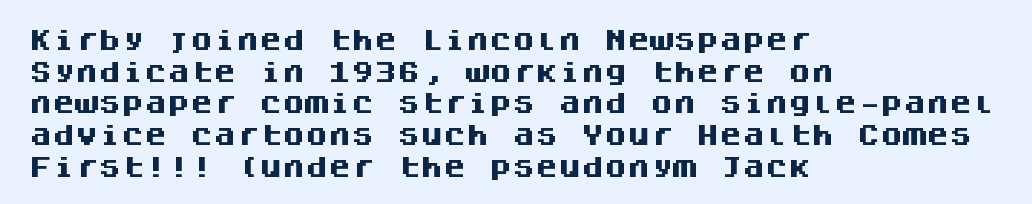
The image shows 23 px bold type, upright; set left-aligned, normal line spacing (1.38x), normal letter spacing, not underlined.
